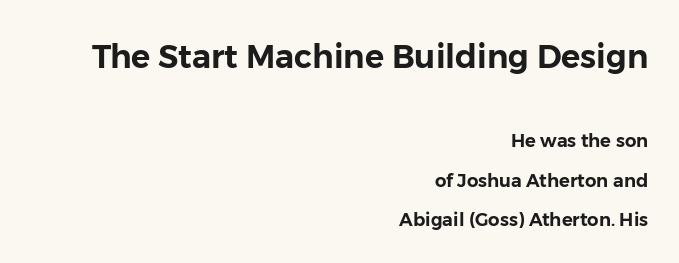
The image shows 32 px sans-serif type, upright; set right-aligned, loose line spacing (2.18x), normal letter spacing, not underlined; the first (top) block is 1.78x larger; low stroke contrast and a medium x-height.
